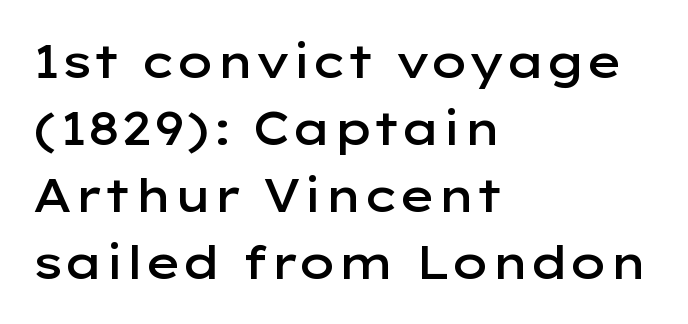
Q: Is the text bold? A: Semi-bold.
Q: Is the text italic (slanted)? A: No, it is upright.
Q: Is the typeface a serif or a sans-serif typeface? A: Sans-serif.
Q: Is the text underlined? A: No.
Q: How is the paragraph aligned? A: Left-aligned.
Q: Is the spacing between letters normal or unusually wide? A: Normal.
Q: Is the spacing between lines tight, normal or loose? A: Normal.
Q: Width (condensed, normal, or wide)? A: Wide.
Q: Stroke contrast? A: Low.
Q: x-height? A: Medium.
Q: Monospaced? A: No.
